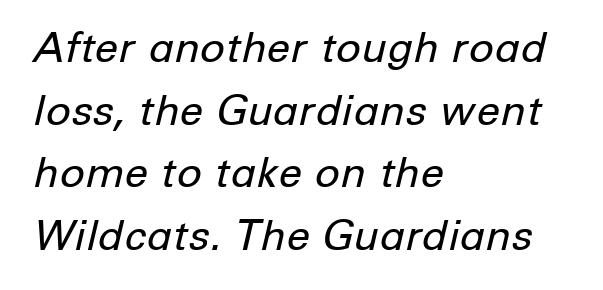
The image shows 42 px regular-weight type, italic (leaning right); set left-aligned, normal line spacing (1.49x), normal letter spacing, not underlined; low stroke contrast and a medium x-height.
